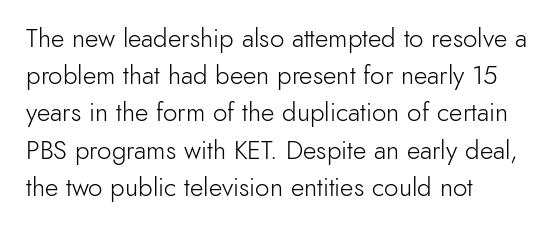
The rendering anchors every line to the left-hand side. A clean baseline with only descenders dipping below it. No chunkiness to these letters — they're not bold. Leading matches the norm, producing a regular column. Ascenders rise straight up at ninety degrees. Nobody touched the tracking dial on this one.
